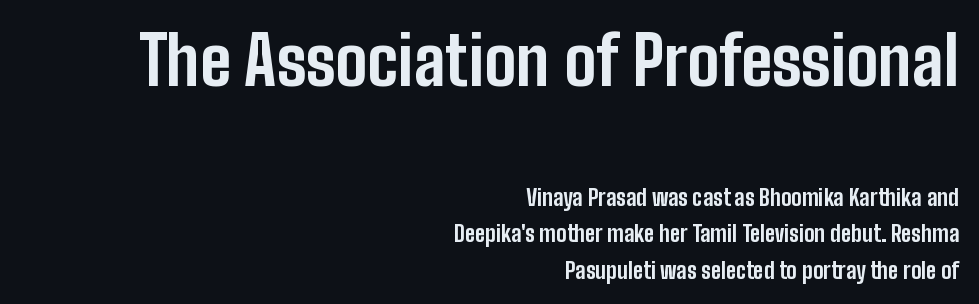
{"serif": "no", "italic": "no", "bold": "yes", "weight": "bold", "width": "condensed", "stroke_contrast": "low", "x_height": "medium", "monospaced": "no", "underline": "no", "align": "right", "line_spacing": "normal", "line_spacing_ratio": 1.65, "letter_spacing": "normal", "letter_spacing_em": 0.0, "larger_block": "first", "size_ratio": 3.05, "glyph_px": 67}
